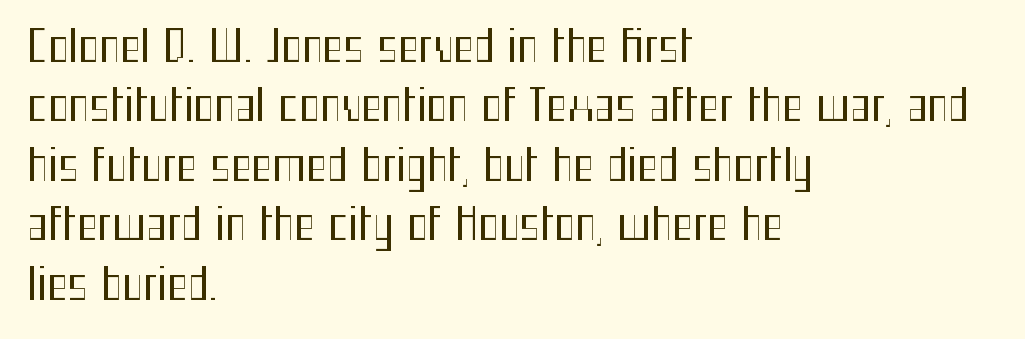
Q: Is the text bold? A: No.
Q: Is the text italic (slanted)? A: No, it is upright.
Q: Is the typeface a serif or a sans-serif typeface? A: Sans-serif.
Q: Is the text underlined? A: No.
Q: How is the paragraph aligned? A: Left-aligned.
Q: Is the spacing between letters normal or unusually wide? A: Normal.
Q: Is the spacing between lines tight, normal or loose? A: Normal.
Q: Width (condensed, normal, or wide)? A: Condensed.
Q: Stroke contrast? A: Medium.
Q: x-height? A: Medium.
Q: Monospaced? A: No.
